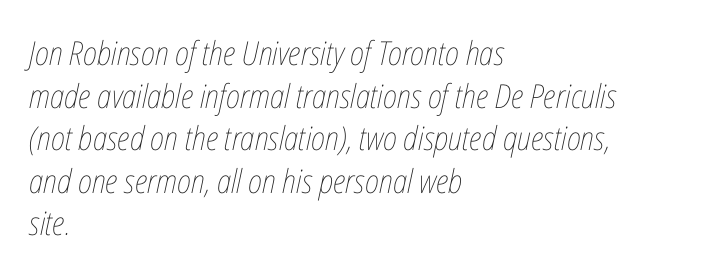
Honestly, the letter spacing is just normal — you wouldn't notice it. Note the varied advance widths — an 'i' is clearly narrower than an 'm'. It's the slanting kind of type. Each row of text sits above clean, open space. The space between consecutive lines is moderate. All the whitespace from short lines collects on the right.
